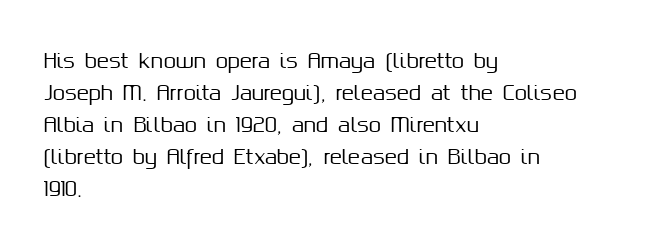
The image shows 20 px text type, upright; set left-aligned, normal line spacing (1.6x), normal letter spacing, not underlined.
